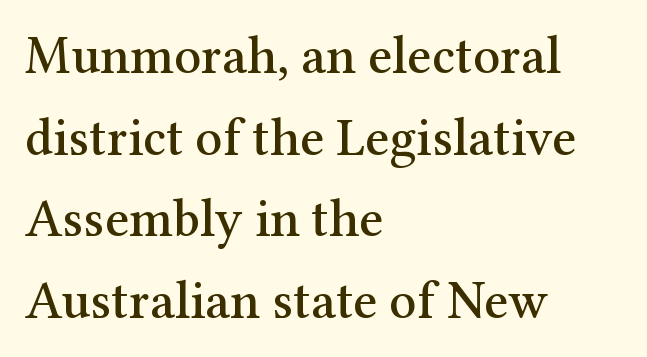
The image shows 53 px serif type, upright; set left-aligned, normal line spacing (1.54x), normal letter spacing, not underlined; medium stroke contrast and a medium x-height.
